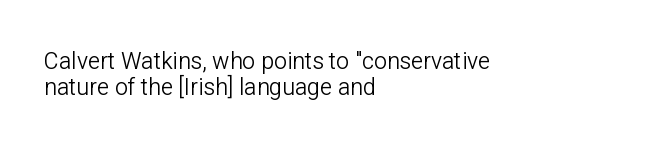
Students, observe: this is what under-led, compact text looks like. Nobody drew a line under any word here. A typesetter would mark this as roman, not italic. Every row of glyphs begins at an identical x-position on the left.
